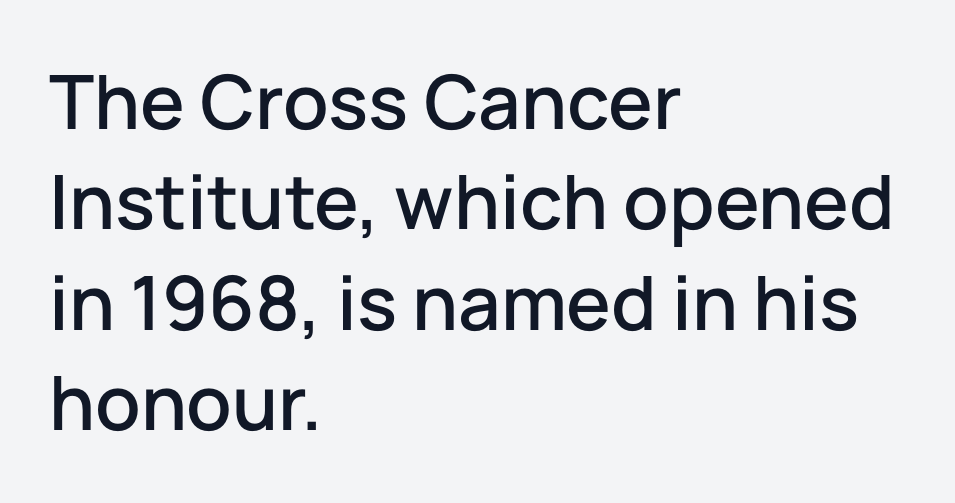
The image shows 75 px sans-serif type, upright; set left-aligned, normal line spacing (1.34x), normal letter spacing, not underlined; low stroke contrast and a medium x-height.
